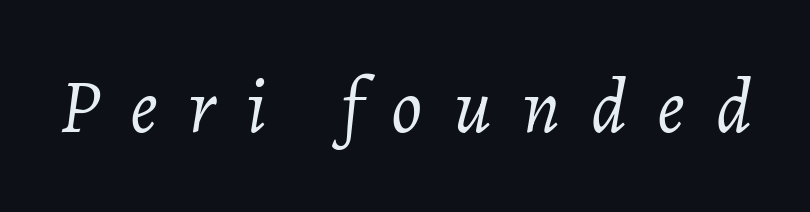
Character widths vary here, with narrow letters taking less room than wide ones. Between one letter and the next there's a generous, obvious gap. The space directly below the letters is spotless. Stroke thickness stays within the range of a standard reading face or lighter. Italic? Definitely — the glyphs are oblique.
